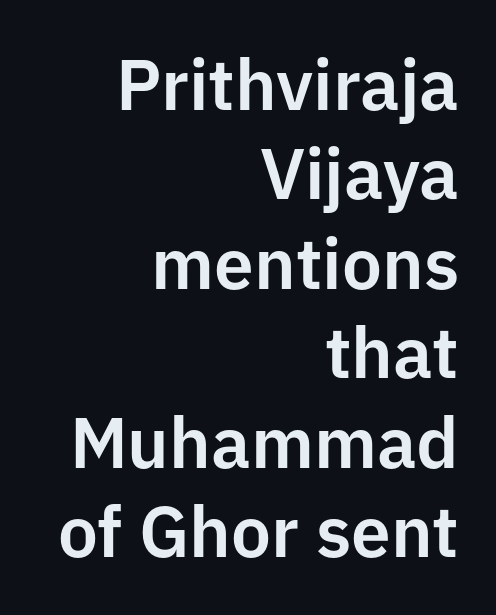
The passage shown is typed in a proportional face where columns would drift. Compared with a flush-left layout, this one pins lines to the opposite, right side. The passage shown is typeset with a sans-serif family. In terms of letterspacing, this is plain default setting. Every stem runs plumb, perpendicular to the baseline.
